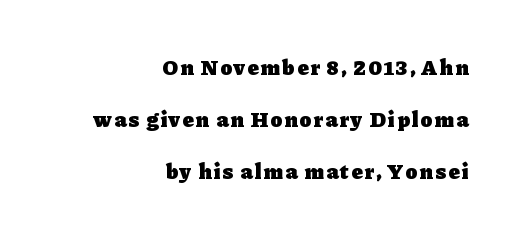
Q: Is the text bold? A: Yes.
Q: Is the text italic (slanted)? A: No, it is upright.
Q: Is the text underlined? A: No.
Q: How is the paragraph aligned? A: Right-aligned.
Q: Is the spacing between lines tight, normal or loose? A: Loose.
